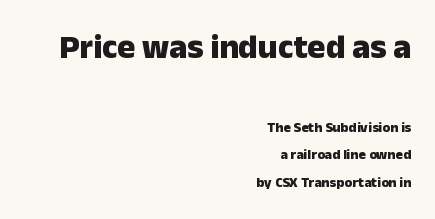
Q: Is the text bold? A: Yes.
Q: Is the text italic (slanted)? A: No, it is upright.
Q: Is the typeface a serif or a sans-serif typeface? A: Sans-serif.
Q: Is the text underlined? A: No.
Q: How is the paragraph aligned? A: Right-aligned.
Q: Is the spacing between letters normal or unusually wide? A: Normal.
Q: Is the spacing between lines tight, normal or loose? A: Loose.
Q: Which block of text is set in a larger size, the first (top) or the second (bottom)? A: The first (top) one.
Q: Width (condensed, normal, or wide)? A: Normal.
Q: Stroke contrast? A: Low.
Q: x-height? A: Medium.
Q: Monospaced? A: No.
